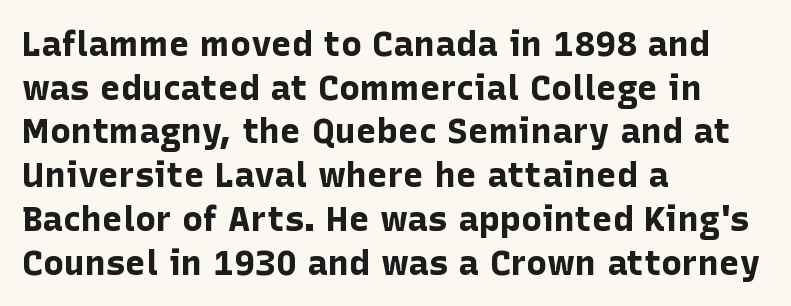
The image shows 35 px bold sans-serif type, upright; set left-aligned, normal line spacing (1.25x), normal letter spacing, not underlined; low stroke contrast and a medium x-height.
